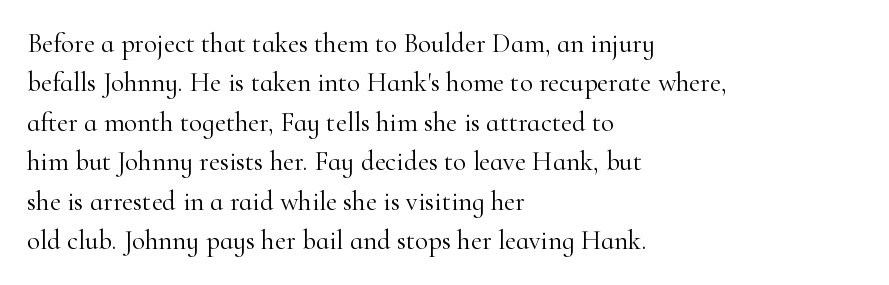
Quick note: not italic, upright. Is the stroke heavy? The answer is a plain regular-or-lighter. The setting favours the left margin, as ordinary paragraphs usually do. Has an underline been added? It has not. Tracking here is standard; glyphs follow each other at the usual distance. Line spacing here is normal.
